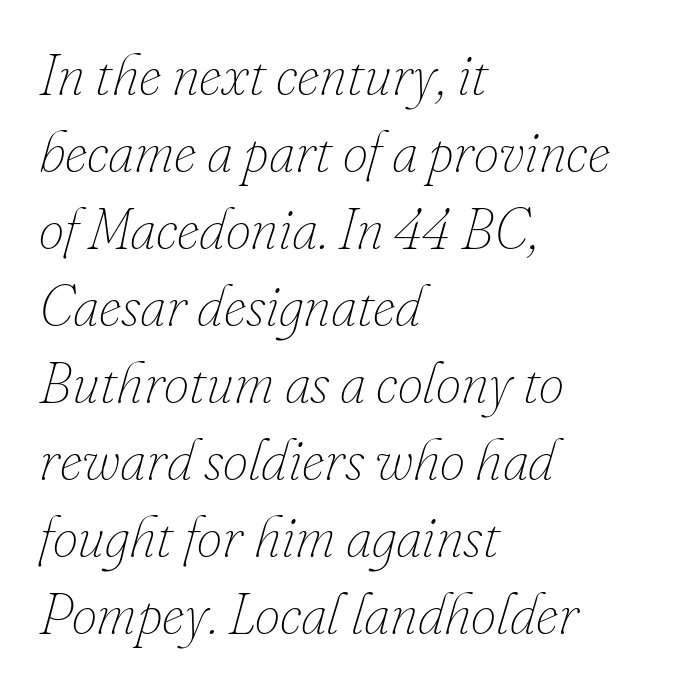
The image shows 57 px thin type, italic (leaning right); set left-aligned, normal line spacing (1.35x), normal letter spacing, not underlined; low stroke contrast and a small x-height.
